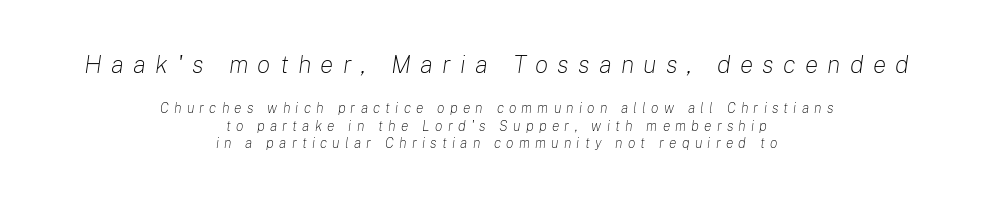
{"italic": "yes", "lean": "right", "slant_degrees": 8, "bold": "no", "underline": "no", "align": "center", "line_spacing_ratio": 1.22, "letter_spacing": "wide", "letter_spacing_em": 0.37, "larger_block": "first", "size_ratio": 1.79, "glyph_px": 25}
